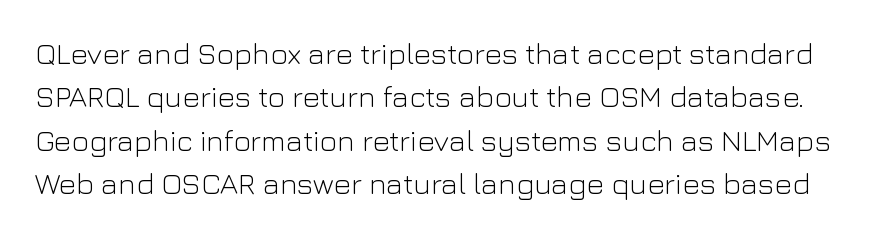
{"serif": "no", "italic": "no", "bold": "no", "weight": "light", "width": "normal", "stroke_contrast": "low", "x_height": "medium", "monospaced": "no", "underline": "no", "line_spacing": "normal", "line_spacing_ratio": 1.45, "letter_spacing": "normal", "letter_spacing_em": 0.0, "glyph_px": 30}
